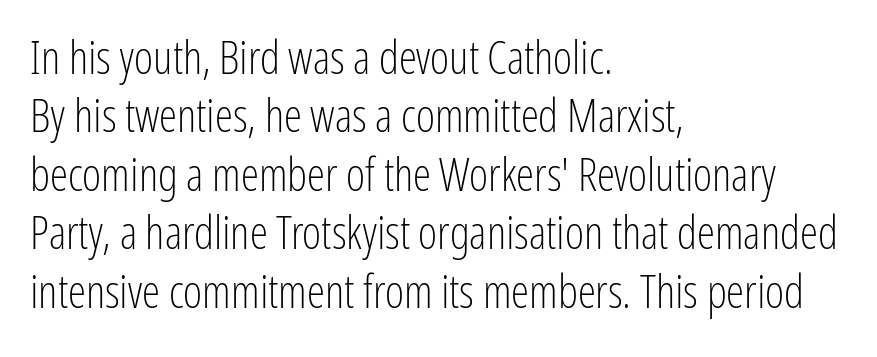
The letterforms sit at book weight or below. Normally led — the rows are evenly, conventionally spaced. The string is rendered with underlining switched off. Tracking here is standard; glyphs follow each other at the usual distance. The passage is arranged the way most books set body copy — flush left. You can tell it's not italic because the verticals are truly vertical.
